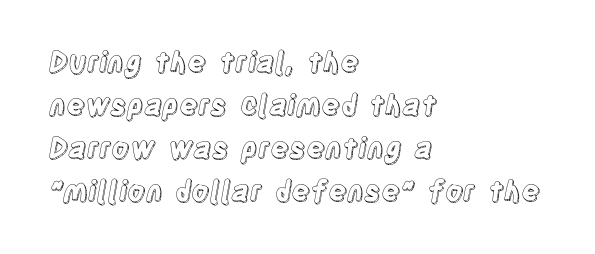
Q: Is the text italic (slanted)? A: Yes.
Q: Is the text underlined? A: No.
Q: How is the paragraph aligned? A: Left-aligned.
Q: Is the spacing between letters normal or unusually wide? A: Normal.
Q: Is the spacing between lines tight, normal or loose? A: Normal.
Q: Width (condensed, normal, or wide)? A: Condensed.
Q: x-height? A: Large.
Q: Monospaced? A: No.
